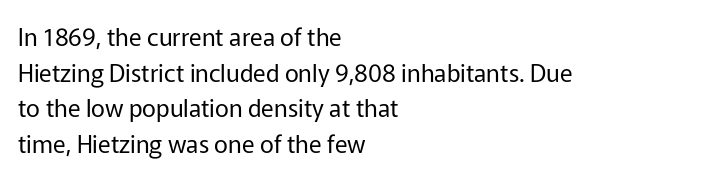
{"italic": "no", "bold": "no", "underline": "no", "align": "left", "line_spacing": "normal", "line_spacing_ratio": 1.48, "letter_spacing": "normal", "letter_spacing_em": 0.0, "glyph_px": 24}
